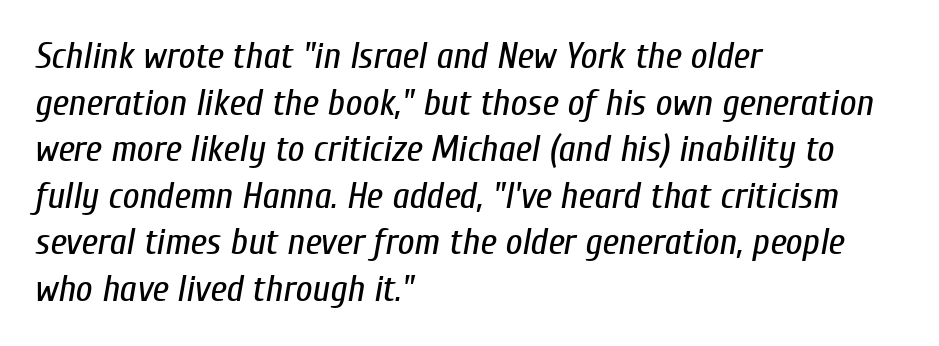
{"italic": "yes", "lean": "right", "slant_degrees": 10, "bold": "no", "weight": "regular", "width": "condensed", "stroke_contrast": "low", "x_height": "medium", "monospaced": "no", "underline": "no", "align": "left", "line_spacing": "normal", "line_spacing_ratio": 1.26, "letter_spacing": "normal", "letter_spacing_em": 0.0, "glyph_px": 37}
